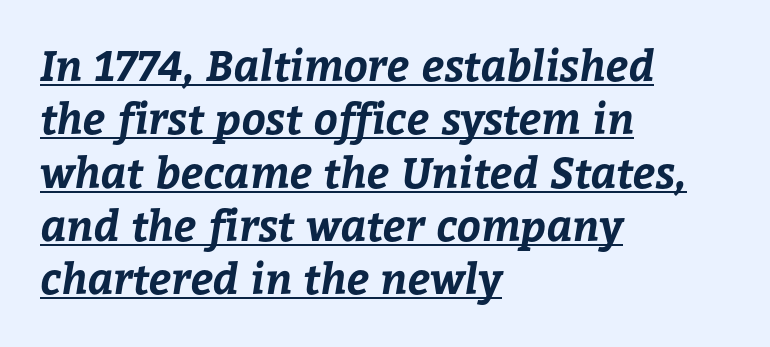
Compared with undecorated copy, this sample adds a rule below the words. The space between consecutive lines is moderate. The letters are bold, with thick, heavy strokes. The gaps between neighbouring characters are ordinary and unremarkable.
